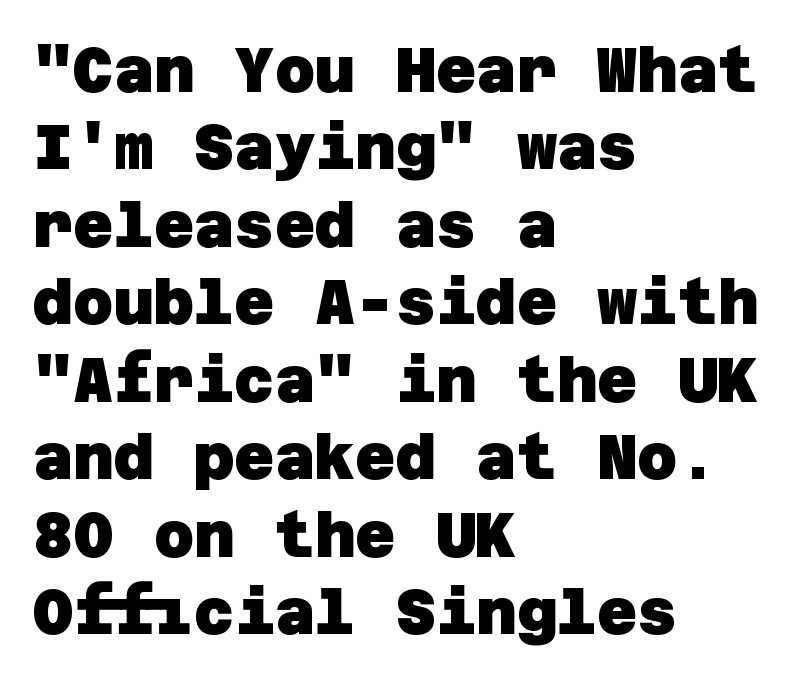
{"serif": "no", "bold": "yes", "weight": "heavy", "width": "normal", "stroke_contrast": "low", "x_height": "large", "underline": "no", "align": "left", "line_spacing": "normal", "line_spacing_ratio": 1.25, "letter_spacing": "normal", "letter_spacing_em": 0.0, "glyph_px": 62}
